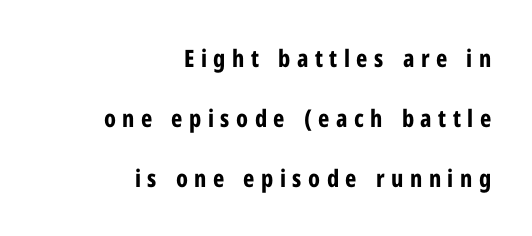
Q: Is the text bold? A: Yes.
Q: Is the text italic (slanted)? A: No, it is upright.
Q: Is the text underlined? A: No.
Q: How is the paragraph aligned? A: Right-aligned.
Q: Is the spacing between letters normal or unusually wide? A: Unusually wide.
Q: Is the spacing between lines tight, normal or loose? A: Loose.
